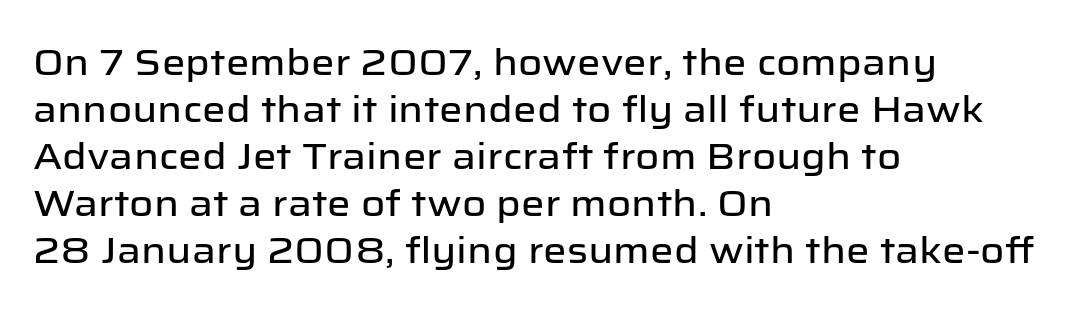
Q: Is the text italic (slanted)? A: No, it is upright.
Q: Is the typeface a serif or a sans-serif typeface? A: Sans-serif.
Q: Is the text underlined? A: No.
Q: How is the paragraph aligned? A: Left-aligned.
Q: Is the spacing between letters normal or unusually wide? A: Normal.
Q: Is the spacing between lines tight, normal or loose? A: Normal.
Q: Width (condensed, normal, or wide)? A: Normal.
Q: Stroke contrast? A: Low.
Q: x-height? A: Medium.
Q: Monospaced? A: No.
